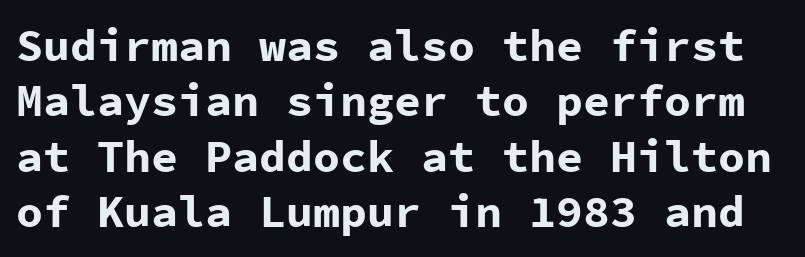
The image shows 45 px bold sans-serif type, upright, monospaced; set line spacing 1.23x, normal letter spacing, not underlined; low stroke contrast and a medium x-height.
